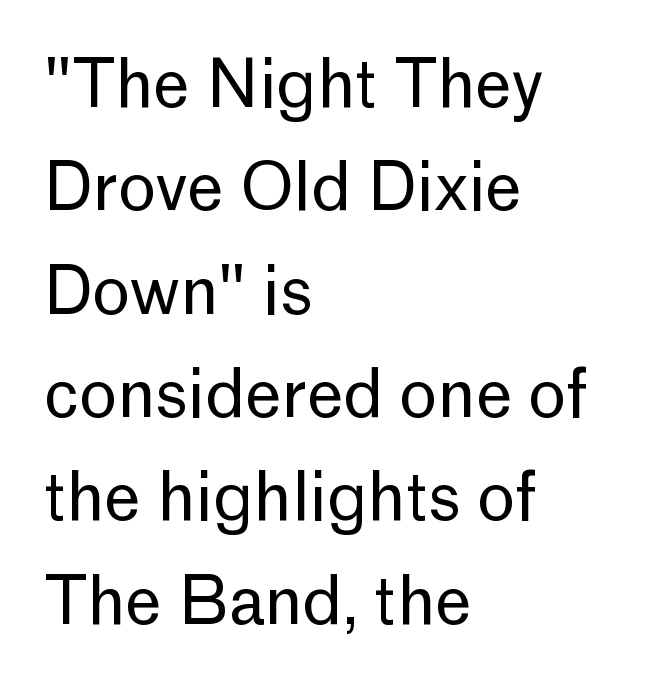
The passage shown is typed in a proportional face where columns would drift. The letters stand straight up with perfectly vertical stems. Heft: none added — not bold. The compositor pushed each line to the left boundary. Quick note: interline space is typical.
